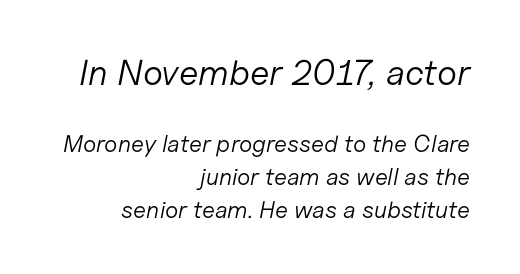
Q: Is the text bold? A: No.
Q: Is the text italic (slanted)? A: Yes, it leans right by about 11 degrees.
Q: Is the text underlined? A: No.
Q: How is the paragraph aligned? A: Right-aligned.
Q: Is the spacing between letters normal or unusually wide? A: Normal.
Q: Is the spacing between lines tight, normal or loose? A: Normal.
Q: Which block of text is set in a larger size, the first (top) or the second (bottom)? A: The first (top) one.
Q: Width (condensed, normal, or wide)? A: Normal.
Q: Stroke contrast? A: Low.
Q: x-height? A: Medium.
Q: Monospaced? A: No.
